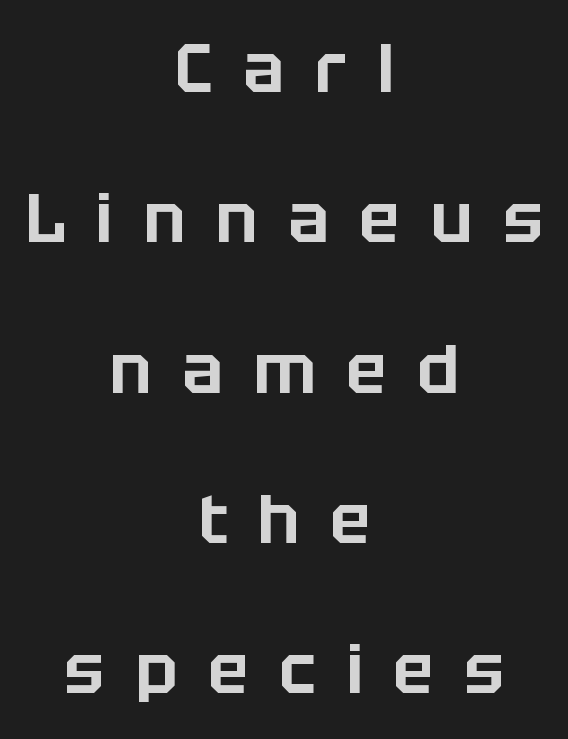
{"serif": "no", "italic": "no", "width": "normal", "stroke_contrast": "low", "x_height": "large", "monospaced": "no", "underline": "no", "align": "center", "line_spacing": "loose", "line_spacing_ratio": 2.21, "letter_spacing": "wide", "letter_spacing_em": 0.45, "glyph_px": 68}
